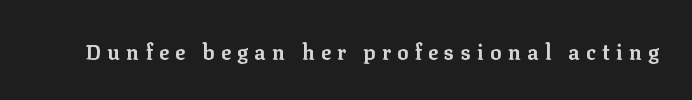
Q: Is the text bold? A: Yes.
Q: Is the text italic (slanted)? A: No, it is upright.
Q: Is the text underlined? A: No.
Q: Is the spacing between letters normal or unusually wide? A: Unusually wide.
